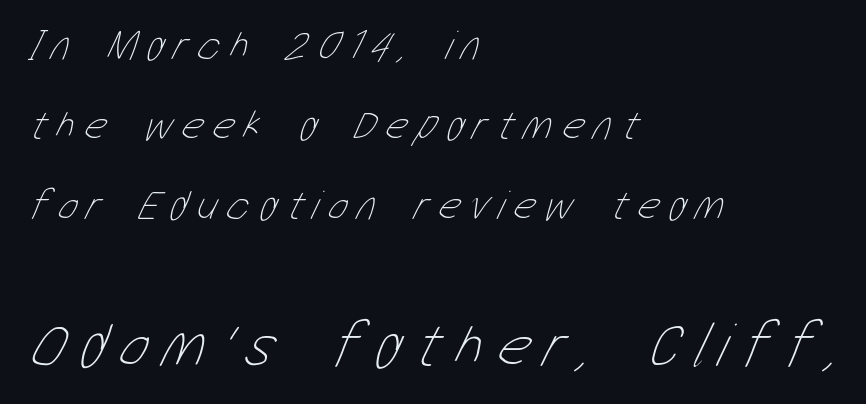
The image shows 63 px thin, condensed type; set left-aligned, loose line spacing (1.9x), unusually wide letter spacing (+0.23 em), not underlined; the second (bottom) block is 1.5x larger; low stroke contrast and a medium x-height.
